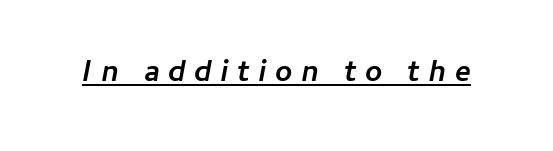
The image shows 30 px semibold type, italic (leaning right); set unusually wide letter spacing (+0.28 em), underlined; low stroke contrast and a medium x-height.
